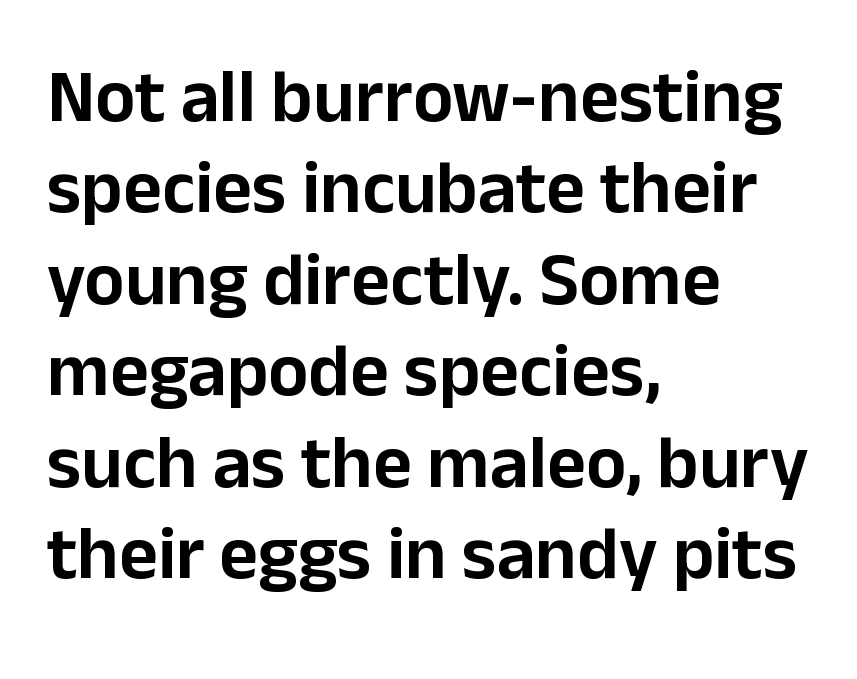
Q: Is the text italic (slanted)? A: No, it is upright.
Q: Is the typeface a serif or a sans-serif typeface? A: Sans-serif.
Q: Is the text underlined? A: No.
Q: How is the paragraph aligned? A: Left-aligned.
Q: Is the spacing between letters normal or unusually wide? A: Normal.
Q: Width (condensed, normal, or wide)? A: Normal.
Q: Stroke contrast? A: Low.
Q: x-height? A: Medium.
Q: Monospaced? A: No.
